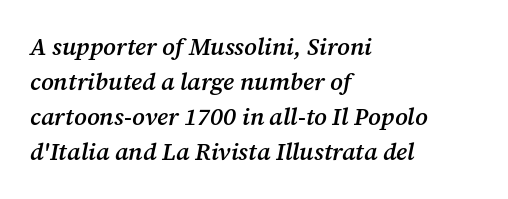
Nothing unusual about the tracking: characters are spaced as the font intends. The lines sit at an ordinary, default distance from one another. Typesetter's note: demi weight, one step under bold. The whole block is typeset with a tilt.
